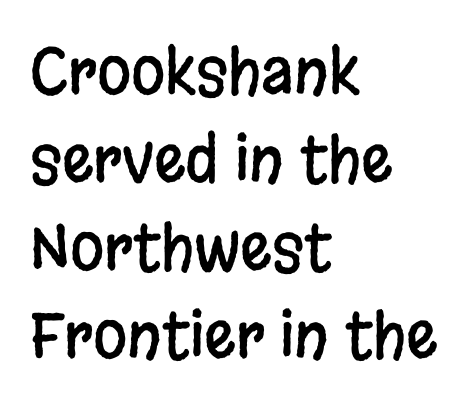
Q: Is the text italic (slanted)? A: No, it is upright.
Q: Is the typeface a serif or a sans-serif typeface? A: Sans-serif.
Q: Is the text underlined? A: No.
Q: How is the paragraph aligned? A: Left-aligned.
Q: Is the spacing between letters normal or unusually wide? A: Normal.
Q: Is the spacing between lines tight, normal or loose? A: Normal.
Q: Width (condensed, normal, or wide)? A: Condensed.
Q: Stroke contrast? A: Low.
Q: x-height? A: Large.
Q: Monospaced? A: No.
